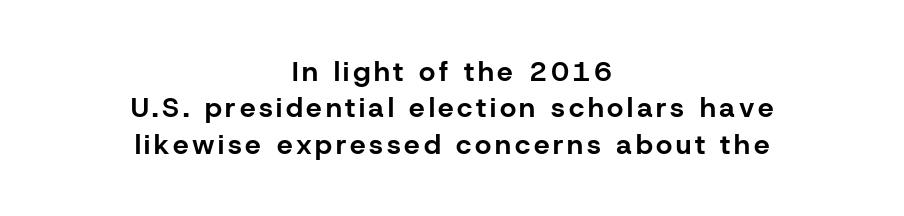
The image shows 28 px bold sans-serif type, upright; set centered, normal line spacing (1.3x), not underlined; low stroke contrast and a medium x-height.
